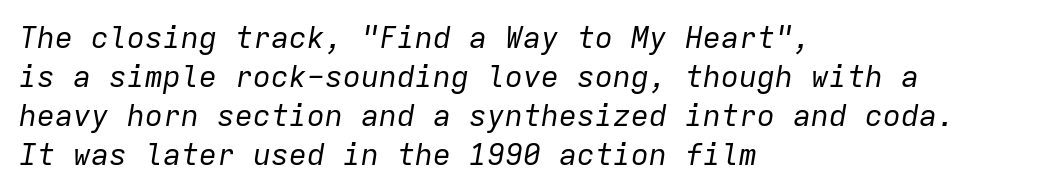
The rendering uses a moderate line-height, typical for paragraphs. These lines were composed using italics. Stroke mass is kept to a normal reading level or below. The passage shown is typed in a monospace face where columns stay perfectly aligned.
